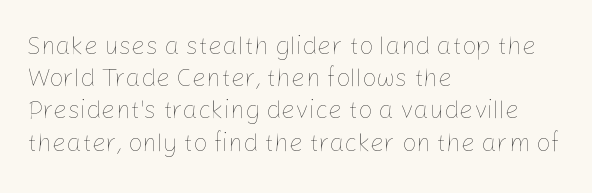
Q: Is the text bold? A: No.
Q: Is the text italic (slanted)? A: No, it is upright.
Q: Is the text underlined? A: No.
Q: How is the paragraph aligned? A: Left-aligned.
Q: Is the spacing between letters normal or unusually wide? A: Normal.
Q: Is the spacing between lines tight, normal or loose? A: Normal.
